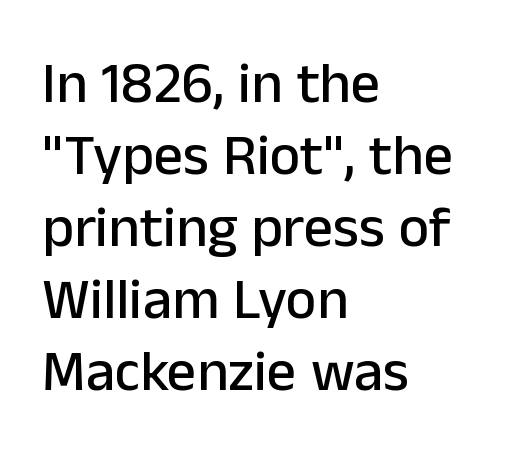
Nope, not italic — everything's standing straight. The typesetter chose a ragged-right arrangement here. A bare baseline throughout the passage. You can tell from the bare stems that sans-serif type was used. Is this a fixed-width face? No — the glyphs have proportional, varying widths.
